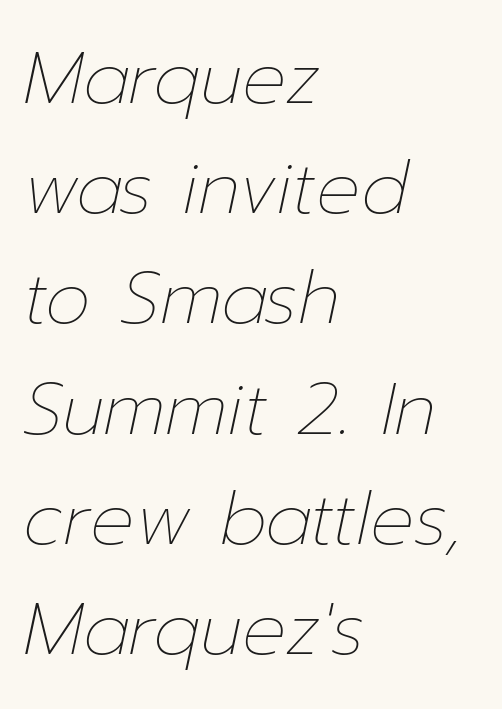
The image shows 73 px thin type, italic (leaning right); set left-aligned, normal line spacing (1.51x), normal letter spacing, not underlined; low stroke contrast and a medium x-height.
